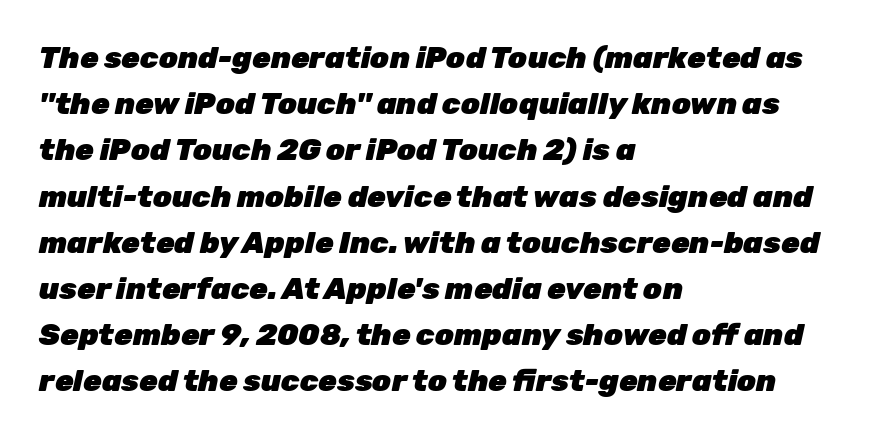
{"italic": "yes", "lean": "right", "slant_degrees": 12, "bold": "yes", "weight": "heavy", "width": "normal", "stroke_contrast": "low", "x_height": "medium", "monospaced": "no", "underline": "no", "align": "left", "line_spacing": "normal", "line_spacing_ratio": 1.54, "letter_spacing": "normal", "letter_spacing_em": 0.0, "glyph_px": 30}
